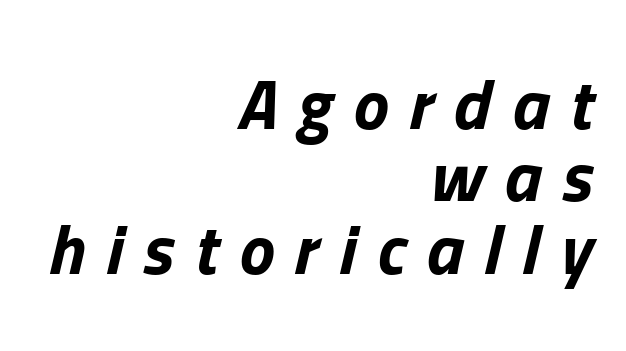
The image shows 71 px bold type, italic (leaning right); set right-aligned, tight line spacing (1.02x), unusually wide letter spacing (+0.29 em), not underlined; low stroke contrast and a medium x-height.
